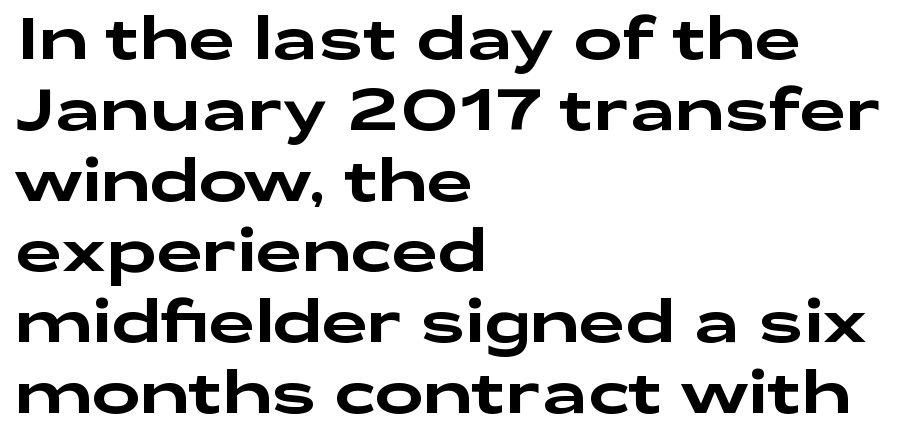
Style check: upright. Typographically, this falls in the sans-serif category. Is the letter spacing exaggerated? No — it looks like the ordinary default. The rag falls on the right side of this text block.
